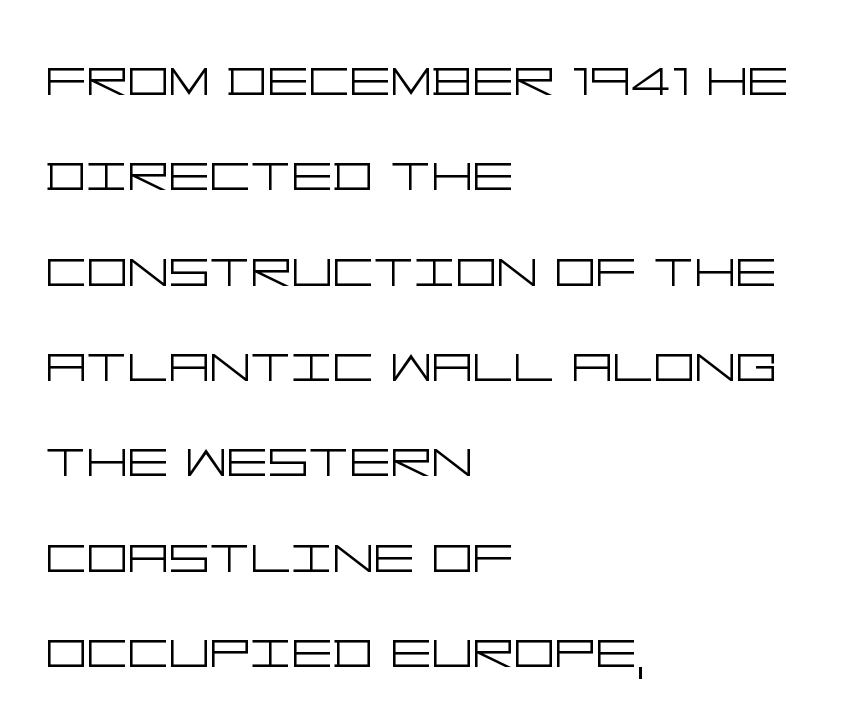
Tall strokes in this sample are plumb rather than angled. Stems here are at most as thick as an everyday book face. Leading matches the norm, producing a regular column. This rendering employs a face without finishing strokes, i.e., a sans-serif. Horizontally, the lines are justified to the leading edge only.
